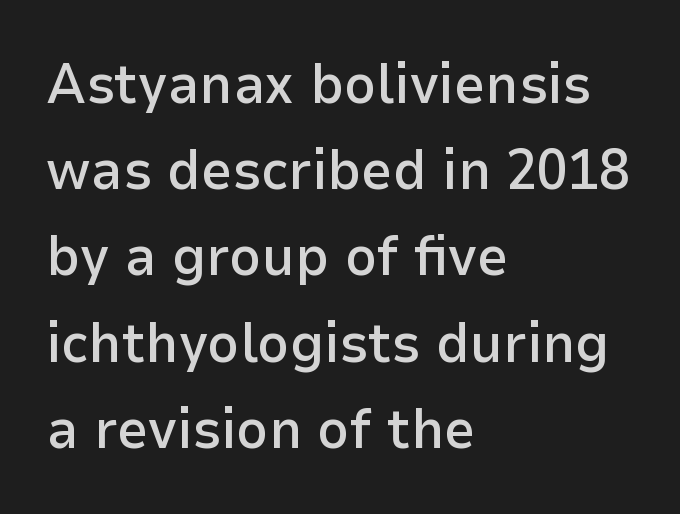
Q: Is the text bold? A: Semi-bold.
Q: Is the text italic (slanted)? A: No, it is upright.
Q: Is the typeface a serif or a sans-serif typeface? A: Sans-serif.
Q: Is the text underlined? A: No.
Q: How is the paragraph aligned? A: Left-aligned.
Q: Is the spacing between letters normal or unusually wide? A: Normal.
Q: Is the spacing between lines tight, normal or loose? A: Normal.
Q: Width (condensed, normal, or wide)? A: Normal.
Q: Stroke contrast? A: Low.
Q: x-height? A: Medium.
Q: Monospaced? A: No.
